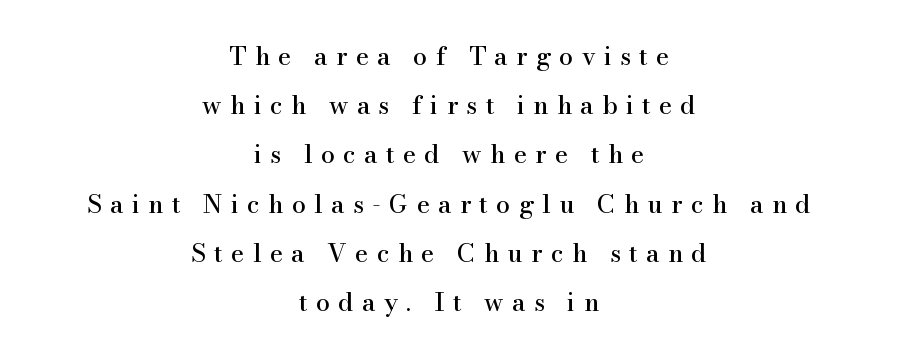
Q: Is the text italic (slanted)? A: No, it is upright.
Q: Is the text underlined? A: No.
Q: How is the paragraph aligned? A: Centered.
Q: Is the spacing between letters normal or unusually wide? A: Unusually wide.
Q: Is the spacing between lines tight, normal or loose? A: Loose.
